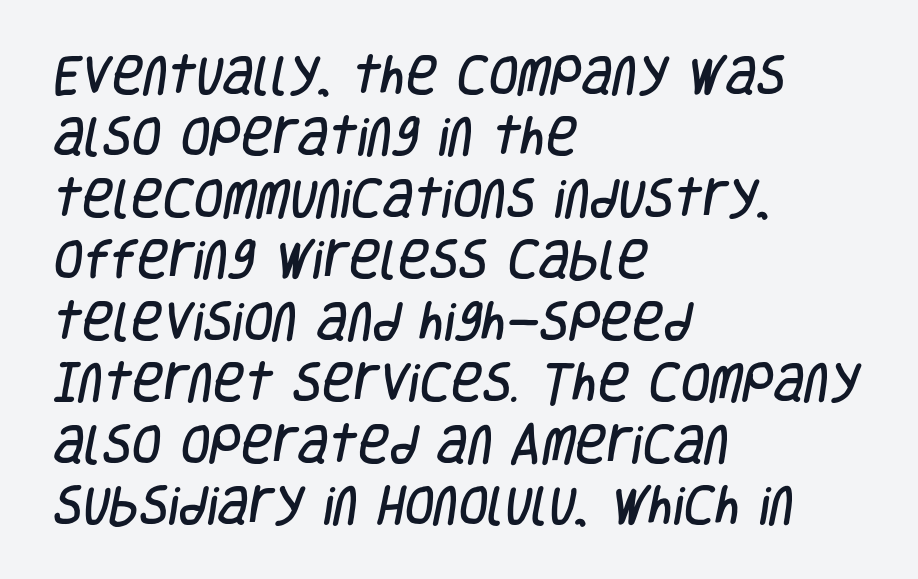
The image shows 43 px condensed sans-serif type; set left-aligned, normal line spacing (1.43x), normal letter spacing, not underlined; low stroke contrast and a large x-height.
